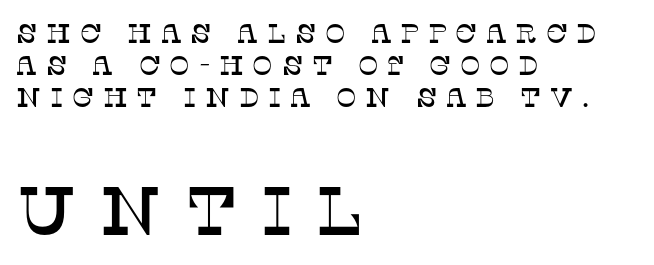
The image shows 68 px serif type, upright; set left-aligned, line spacing 1.19x, unusually wide letter spacing (+0.32 em), not underlined; the second (bottom) block is 2.52x larger; low stroke contrast and a large x-height.
